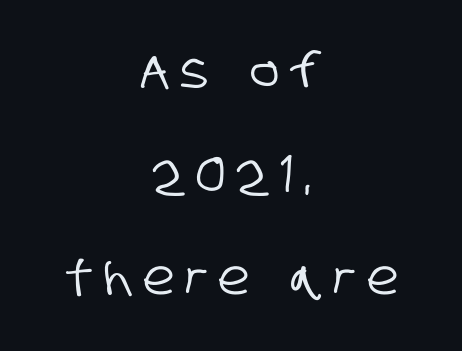
These lines stack symmetrically, like a column narrowing and widening about its center. Spacing verdict: proportional, widths tailored to each character. Look at the bottom of the vertical strokes: they stop flat, with no serifs. Rows of type keep a wide berth in the vertical direction. This sample uses expanded letter spacing, leaving extra air between glyphs.
